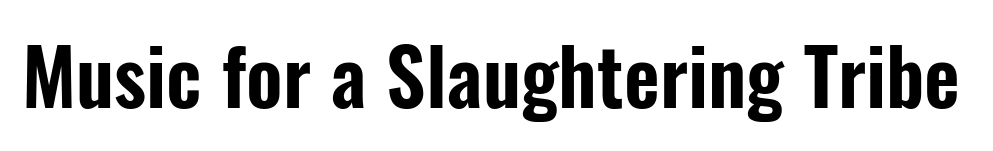
{"serif": "no", "italic": "no", "width": "condensed", "stroke_contrast": "low", "x_height": "medium", "monospaced": "no", "underline": "no", "letter_spacing": "normal", "letter_spacing_em": 0.0, "glyph_px": 78}
